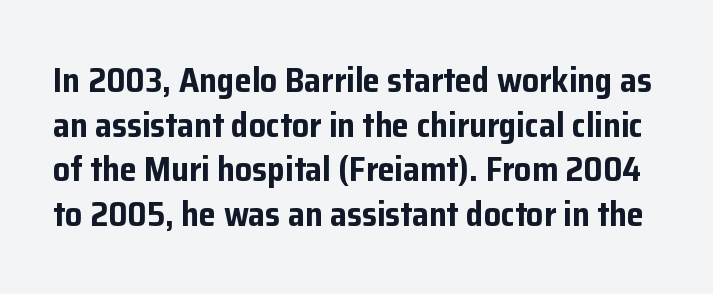
The image shows 34 px bold sans-serif type, upright; set normal line spacing (1.31x), normal letter spacing, not underlined; low stroke contrast and a medium x-height.
